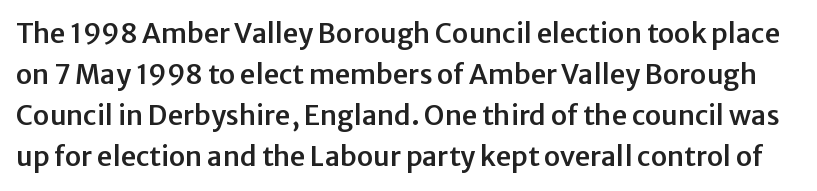
Q: Is the text italic (slanted)? A: No, it is upright.
Q: Is the text underlined? A: No.
Q: Is the spacing between letters normal or unusually wide? A: Normal.
Q: Is the spacing between lines tight, normal or loose? A: Normal.
